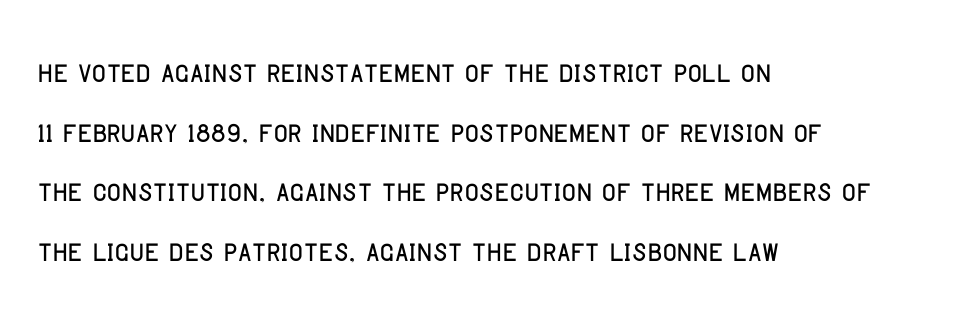
The image shows 39 px condensed sans-serif type, upright; set left-aligned, normal line spacing (1.53x), normal letter spacing, not underlined; low stroke contrast and a large x-height.
